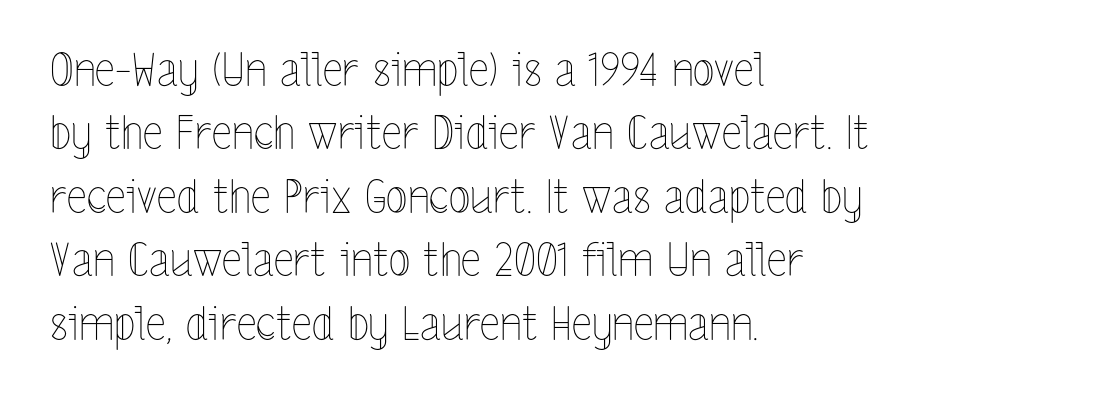
Q: Is the text bold? A: No.
Q: Is the text italic (slanted)? A: No, it is upright.
Q: Is the text underlined? A: No.
Q: How is the paragraph aligned? A: Left-aligned.
Q: Is the spacing between letters normal or unusually wide? A: Normal.
Q: Is the spacing between lines tight, normal or loose? A: Normal.
Q: Width (condensed, normal, or wide)? A: Condensed.
Q: x-height? A: Medium.
Q: Monospaced? A: No.
